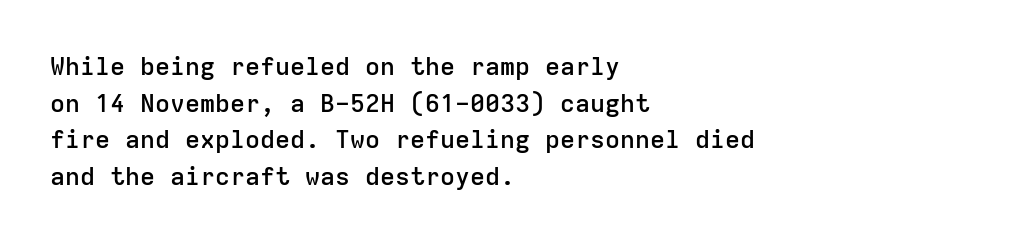
The image shows 25 px text type, upright; set left-aligned, normal line spacing (1.47x), normal letter spacing, not underlined.
